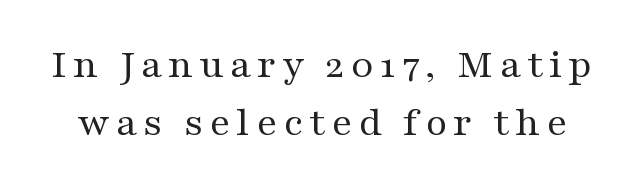
Q: Is the text bold? A: No.
Q: Is the text italic (slanted)? A: No, it is upright.
Q: Is the typeface a serif or a sans-serif typeface? A: Serif.
Q: Is the text underlined? A: No.
Q: Is the spacing between lines tight, normal or loose? A: Normal.
Q: Width (condensed, normal, or wide)? A: Wide.
Q: Stroke contrast? A: Medium.
Q: x-height? A: Medium.
Q: Monospaced? A: No.
